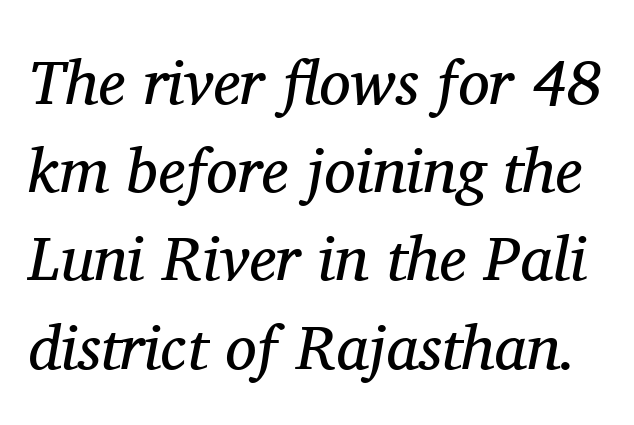
The image shows 63 px regular-weight serif type, italic (leaning right); set normal line spacing (1.4x), normal letter spacing, not underlined; medium stroke contrast and a medium x-height.
